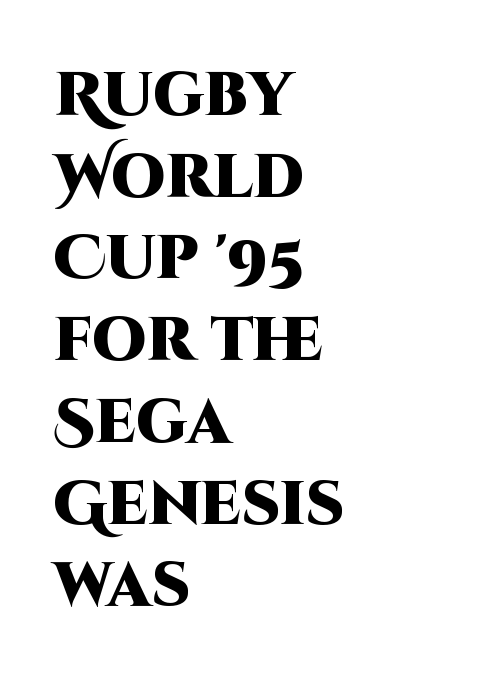
Q: Is the text bold? A: Yes.
Q: Is the text italic (slanted)? A: No, it is upright.
Q: Is the typeface a serif or a sans-serif typeface? A: Sans-serif.
Q: Is the text underlined? A: No.
Q: How is the paragraph aligned? A: Left-aligned.
Q: Is the spacing between letters normal or unusually wide? A: Normal.
Q: Is the spacing between lines tight, normal or loose? A: Normal.
Q: Width (condensed, normal, or wide)? A: Normal.
Q: Stroke contrast? A: High.
Q: x-height? A: Large.
Q: Monospaced? A: No.
